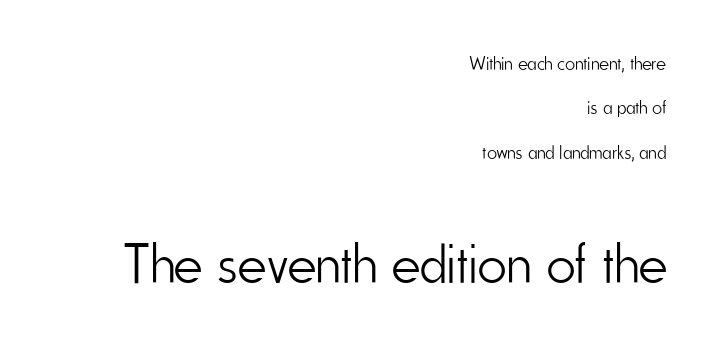
Q: Is the text bold? A: No.
Q: Is the text italic (slanted)? A: No, it is upright.
Q: Is the typeface a serif or a sans-serif typeface? A: Sans-serif.
Q: Is the text underlined? A: No.
Q: How is the paragraph aligned? A: Right-aligned.
Q: Is the spacing between letters normal or unusually wide? A: Normal.
Q: Is the spacing between lines tight, normal or loose? A: Loose.
Q: Which block of text is set in a larger size, the first (top) or the second (bottom)? A: The second (bottom) one.
Q: Width (condensed, normal, or wide)? A: Condensed.
Q: Stroke contrast? A: Low.
Q: x-height? A: Small.
Q: Monospaced? A: No.
